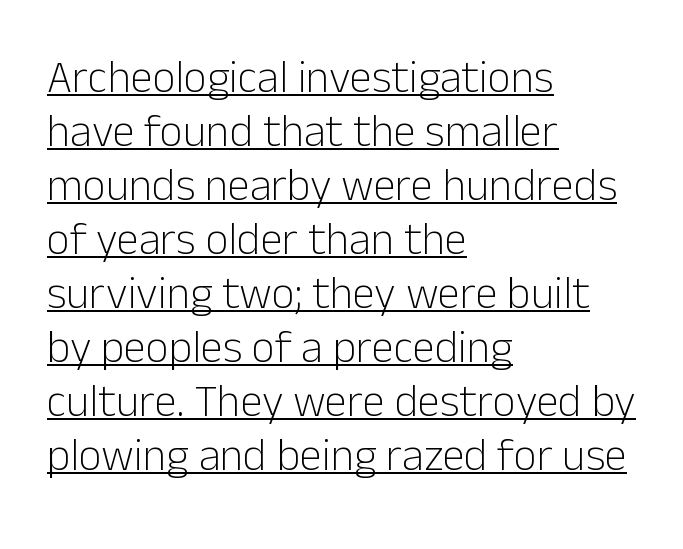
{"serif": "no", "italic": "no", "bold": "no", "weight": "light", "width": "normal", "stroke_contrast": "low", "x_height": "medium", "monospaced": "no", "underline": "yes", "align": "left", "line_spacing_ratio": 1.2, "letter_spacing": "normal", "letter_spacing_em": 0.0, "glyph_px": 45}
